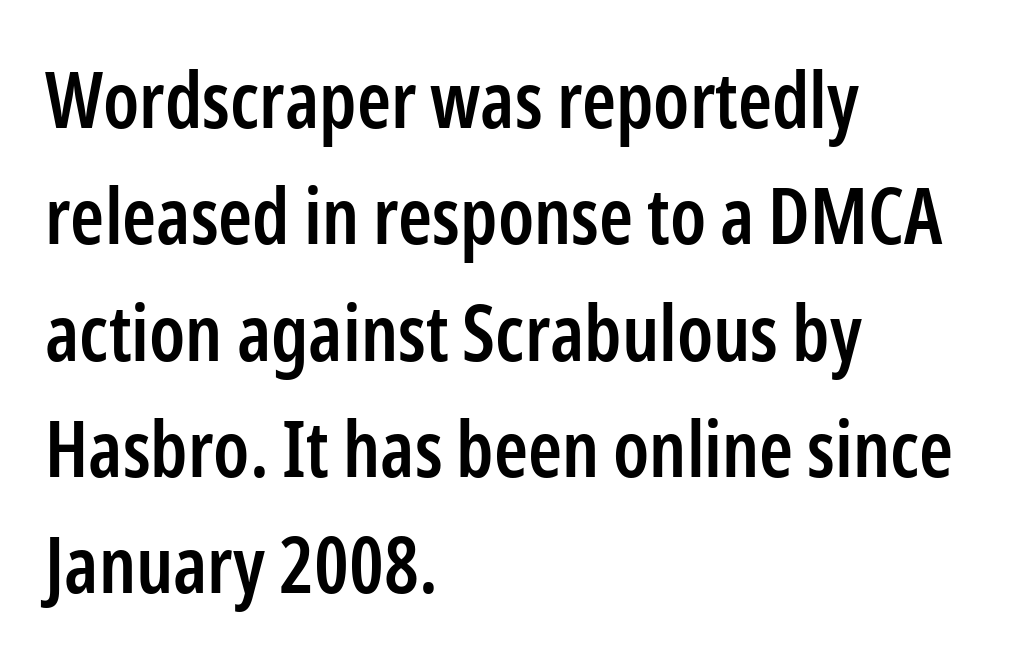
Q: Is the text bold? A: Semi-bold.
Q: Is the text italic (slanted)? A: No, it is upright.
Q: Is the typeface a serif or a sans-serif typeface? A: Sans-serif.
Q: Is the text underlined? A: No.
Q: How is the paragraph aligned? A: Left-aligned.
Q: Is the spacing between letters normal or unusually wide? A: Normal.
Q: Is the spacing between lines tight, normal or loose? A: Normal.
Q: Width (condensed, normal, or wide)? A: Condensed.
Q: Stroke contrast? A: Low.
Q: x-height? A: Medium.
Q: Monospaced? A: No.
